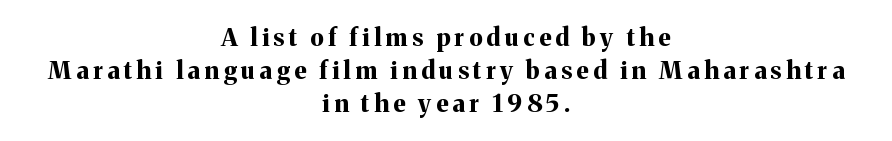
Q: Is the text bold? A: Yes.
Q: Is the text italic (slanted)? A: No, it is upright.
Q: Is the text underlined? A: No.
Q: How is the paragraph aligned? A: Centered.
Q: Is the spacing between lines tight, normal or loose? A: Normal.
